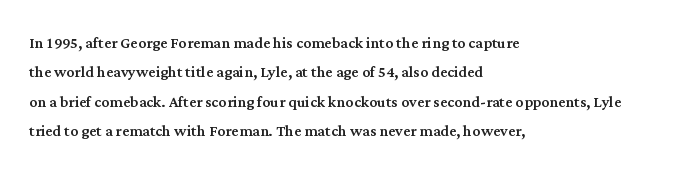
{"italic": "no", "underline": "no", "align": "left", "line_spacing": "normal", "line_spacing_ratio": 1.47, "letter_spacing": "normal", "letter_spacing_em": 0.0, "glyph_px": 20}
